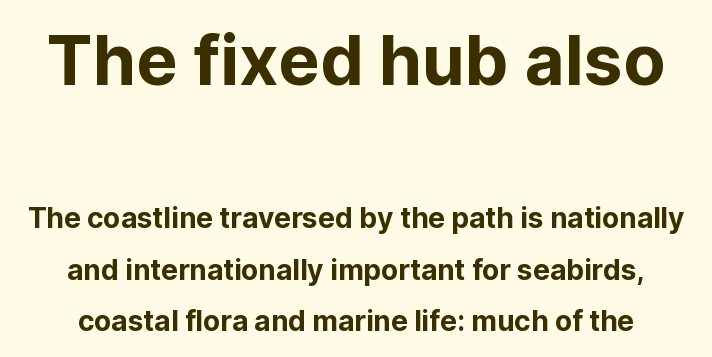
Q: Is the text italic (slanted)? A: No, it is upright.
Q: Is the typeface a serif or a sans-serif typeface? A: Sans-serif.
Q: Is the text underlined? A: No.
Q: Is the spacing between letters normal or unusually wide? A: Normal.
Q: Which block of text is set in a larger size, the first (top) or the second (bottom)? A: The first (top) one.
Q: Width (condensed, normal, or wide)? A: Normal.
Q: Stroke contrast? A: Low.
Q: x-height? A: Medium.
Q: Monospaced? A: No.
